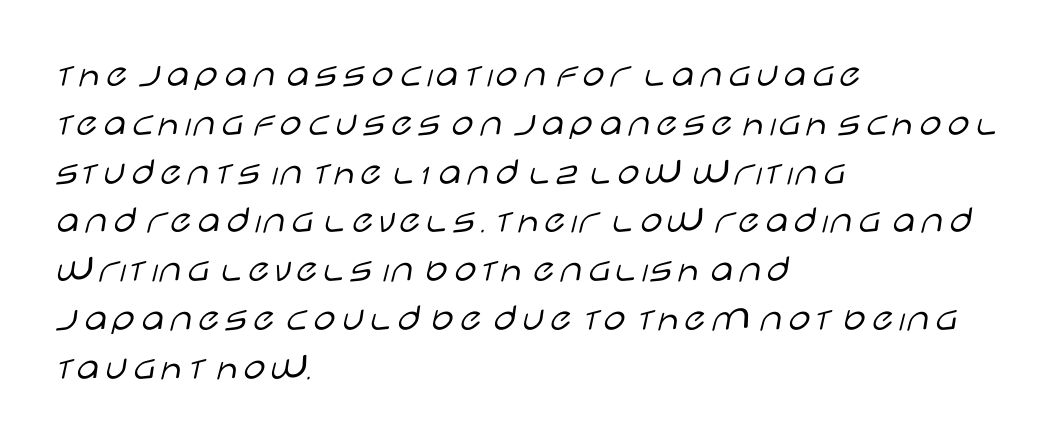
The rendering uses natural spacing where letterforms have individual widths. Rule under the text: the space is simply empty. Note: no serifs on the glyphs. All the whitespace from short lines collects on the right. The weight tops out at a normal text grade.
